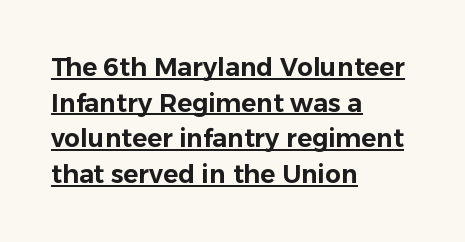
{"italic": "no", "underline": "yes", "align": "left", "line_spacing": "normal", "line_spacing_ratio": 1.43, "letter_spacing": "normal", "letter_spacing_em": 0.0, "glyph_px": 25}
